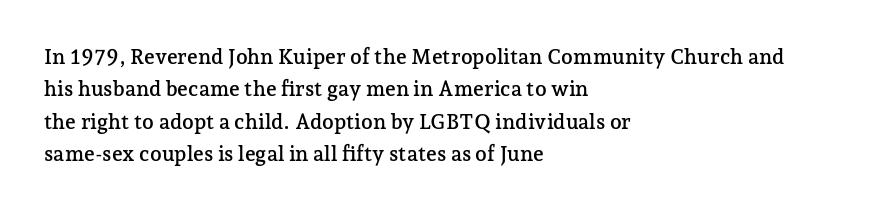
Q: Is the text italic (slanted)? A: No, it is upright.
Q: Is the text underlined? A: No.
Q: How is the paragraph aligned? A: Left-aligned.
Q: Is the spacing between letters normal or unusually wide? A: Normal.
Q: Is the spacing between lines tight, normal or loose? A: Normal.
